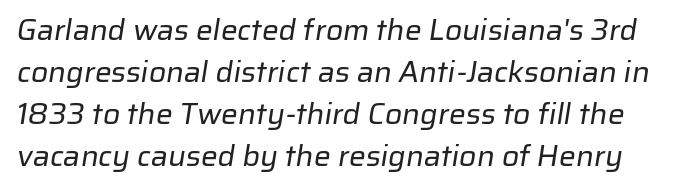
The image shows 30 px regular-weight sans-serif type; set normal line spacing (1.4x), normal letter spacing, not underlined; low stroke contrast and a medium x-height.
